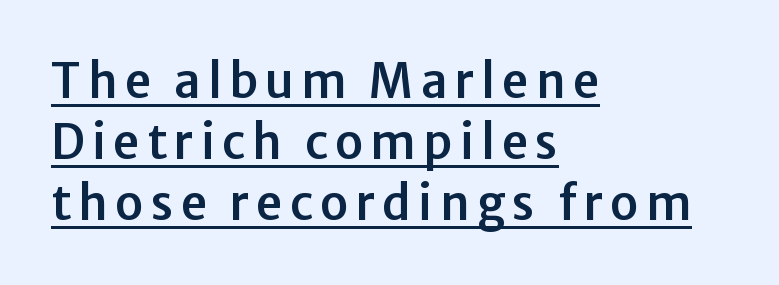
Is this a fixed-width face? No — the glyphs have proportional, varying widths. Line spacing here is normal. In designer terms, the underline attribute is active on this setting. The typesetter chose a ragged-right arrangement here. Vertical strokes here are truly vertical. No feet cap the strokes, marking this as sans-serif type.
